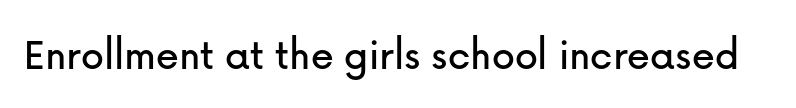
Q: Is the text italic (slanted)? A: No, it is upright.
Q: Is the typeface a serif or a sans-serif typeface? A: Sans-serif.
Q: Is the text underlined? A: No.
Q: Is the spacing between letters normal or unusually wide? A: Normal.
Q: Width (condensed, normal, or wide)? A: Normal.
Q: Stroke contrast? A: Low.
Q: x-height? A: Medium.
Q: Monospaced? A: No.
